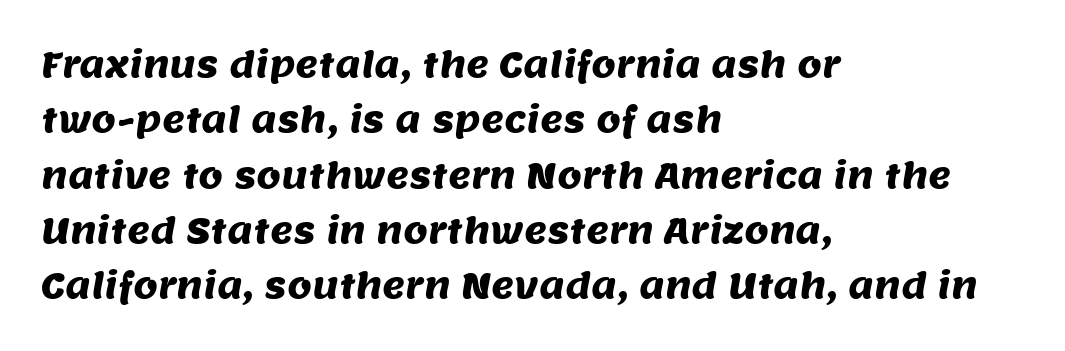
The rendering uses natural spacing where letterforms have individual widths. This rendering leaves character spacing at its baseline value. Typographically, this falls in the sans-serif category. All the whitespace from short lines collects on the right. Each row of text sits above clean, open space. The leading is moderate, giving the passage an even texture.
